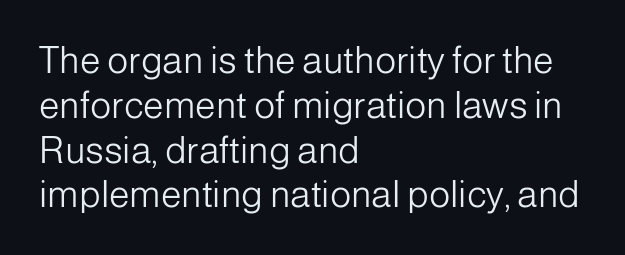
Caption: standard tracking, unaltered. Classification — sans serif. These lines are set flush left with a ragged right edge. No letter is thick-stroked: the sample isn't bold.
